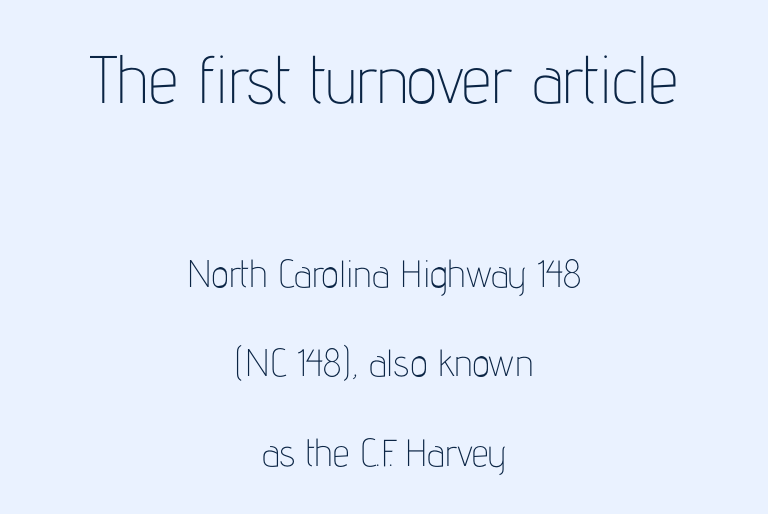
Q: Is the text bold? A: No.
Q: Is the text italic (slanted)? A: No, it is upright.
Q: Is the typeface a serif or a sans-serif typeface? A: Sans-serif.
Q: Is the text underlined? A: No.
Q: How is the paragraph aligned? A: Centered.
Q: Is the spacing between letters normal or unusually wide? A: Normal.
Q: Is the spacing between lines tight, normal or loose? A: Loose.
Q: Which block of text is set in a larger size, the first (top) or the second (bottom)? A: The first (top) one.
Q: Width (condensed, normal, or wide)? A: Condensed.
Q: Stroke contrast? A: Low.
Q: x-height? A: Medium.
Q: Monospaced? A: No.
